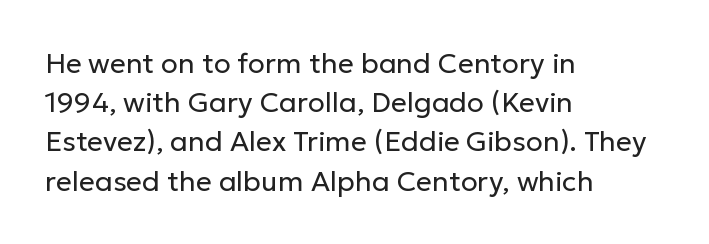
{"serif": "no", "italic": "no", "bold": "no", "weight": "regular", "width": "normal", "stroke_contrast": "low", "x_height": "medium", "monospaced": "no", "underline": "no", "align": "left", "line_spacing": "normal", "line_spacing_ratio": 1.4, "letter_spacing": "normal", "letter_spacing_em": 0.0, "glyph_px": 28}
